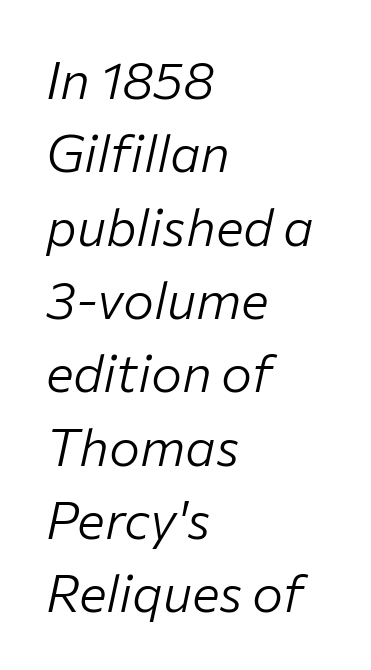
{"italic": "yes", "lean": "right", "slant_degrees": 12, "bold": "no", "weight": "light", "width": "normal", "stroke_contrast": "low", "x_height": "medium", "monospaced": "no", "underline": "no", "align": "left", "line_spacing": "normal", "line_spacing_ratio": 1.41, "letter_spacing": "normal", "letter_spacing_em": 0.0, "glyph_px": 52}
